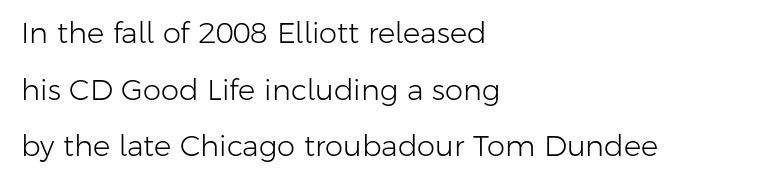
{"serif": "no", "italic": "no", "bold": "no", "weight": "light", "width": "normal", "stroke_contrast": "low", "x_height": "medium", "monospaced": "no", "underline": "no", "align": "left", "line_spacing": "loose", "line_spacing_ratio": 1.95, "letter_spacing": "normal", "letter_spacing_em": 0.0, "glyph_px": 29}
